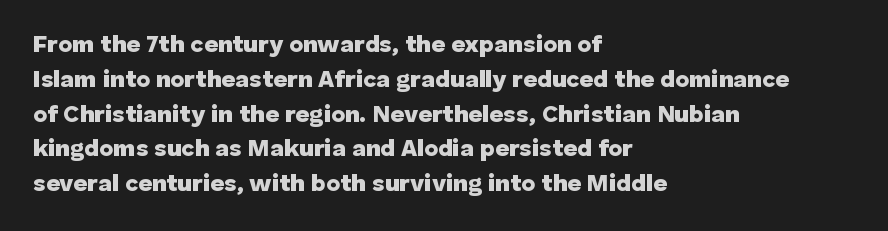
Q: Is the text bold? A: Yes.
Q: Is the text italic (slanted)? A: No, it is upright.
Q: Is the text underlined? A: No.
Q: How is the paragraph aligned? A: Left-aligned.
Q: Is the spacing between letters normal or unusually wide? A: Normal.
Q: Is the spacing between lines tight, normal or loose? A: Normal.
